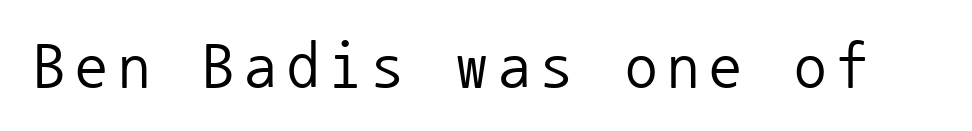
The image shows 65 px regular-weight sans-serif type, upright, monospaced; set not underlined; low stroke contrast and a medium x-height.
